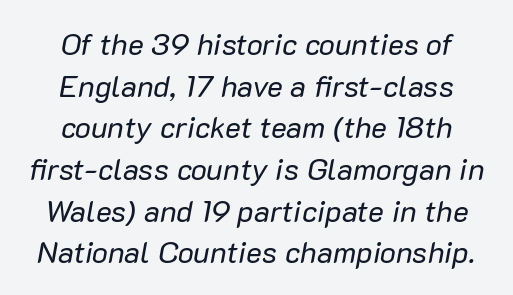
The paragraph has two soft edges and a firm central axis. A light-to-regular cut is what we see here. Descender tails drop into unmarked territory. Horizontal bands of white between lines are of average thickness. Is the type slanted? Yes — the strokes lean at a clear angle. The face used here is rendered with its standard letterfit.
